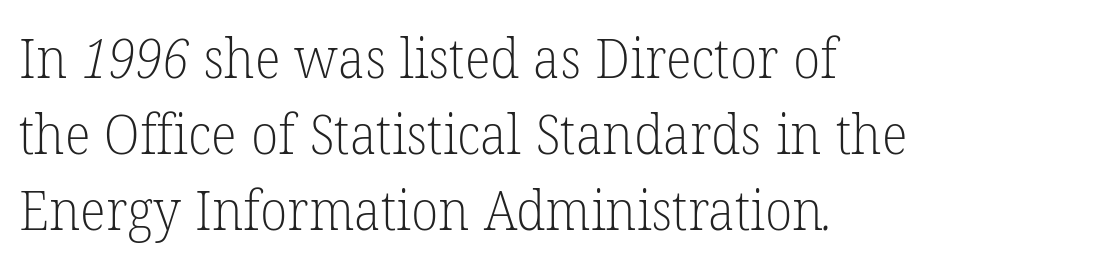
The image shows 55 px light serif type; set left-aligned, normal line spacing (1.38x), normal letter spacing, not underlined; low stroke contrast and a medium x-height.
